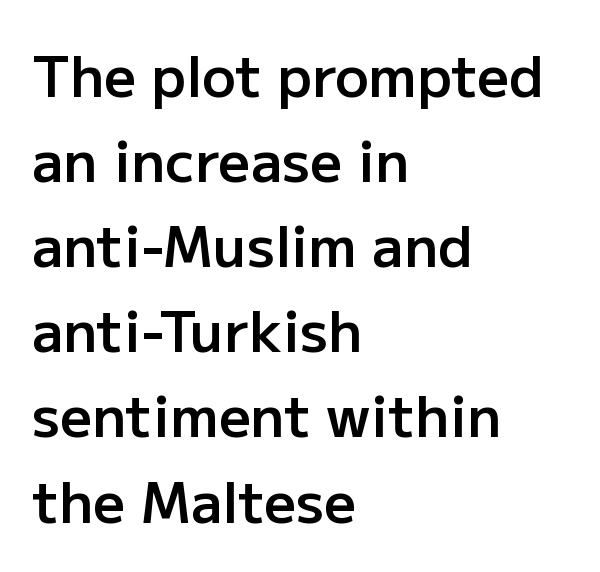
Q: Is the text bold? A: Semi-bold.
Q: Is the text italic (slanted)? A: No, it is upright.
Q: Is the typeface a serif or a sans-serif typeface? A: Sans-serif.
Q: Is the text underlined? A: No.
Q: How is the paragraph aligned? A: Left-aligned.
Q: Is the spacing between letters normal or unusually wide? A: Normal.
Q: Is the spacing between lines tight, normal or loose? A: Normal.
Q: Width (condensed, normal, or wide)? A: Normal.
Q: Stroke contrast? A: Low.
Q: x-height? A: Medium.
Q: Monospaced? A: No.
